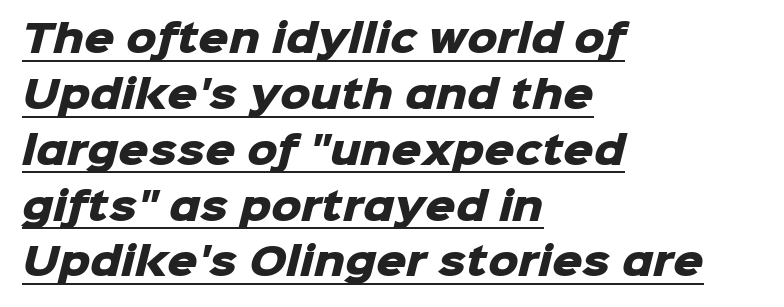
The image shows 38 px heavy sans-serif type; set left-aligned, normal line spacing (1.47x), normal letter spacing, underlined; low stroke contrast and a medium x-height.
